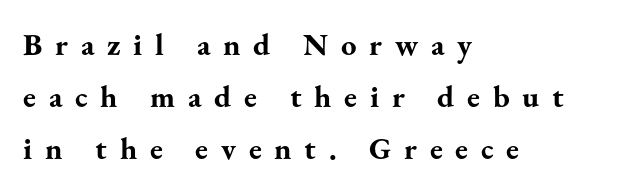
The image shows 31 px bold serif type, upright; set left-aligned, normal line spacing (1.68x), unusually wide letter spacing (+0.41 em), not underlined; medium stroke contrast and a small x-height.
